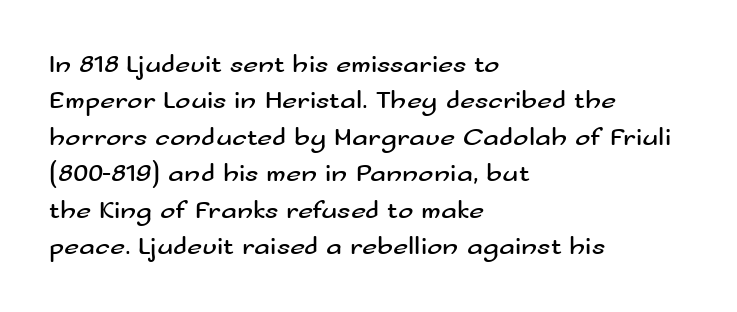
The image shows 26 px text type, upright; set left-aligned, normal line spacing (1.4x), normal letter spacing, not underlined.
